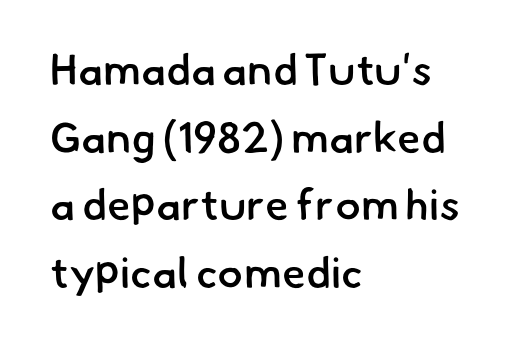
Words appear dense and cohesive because spacing is normal. Vertical spacing — default. A sans-serif font was chosen for this passage. Decoration check: the copy has no underline.
